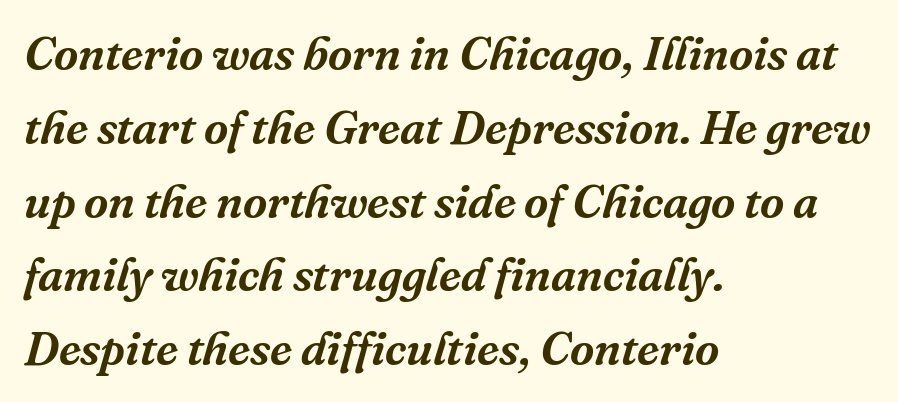
Q: Is the text italic (slanted)? A: Yes, it leans right by about 16 degrees.
Q: Is the typeface a serif or a sans-serif typeface? A: Serif.
Q: Is the text underlined? A: No.
Q: How is the paragraph aligned? A: Left-aligned.
Q: Is the spacing between letters normal or unusually wide? A: Normal.
Q: Is the spacing between lines tight, normal or loose? A: Normal.
Q: Width (condensed, normal, or wide)? A: Normal.
Q: Stroke contrast? A: Medium.
Q: x-height? A: Medium.
Q: Monospaced? A: No.
